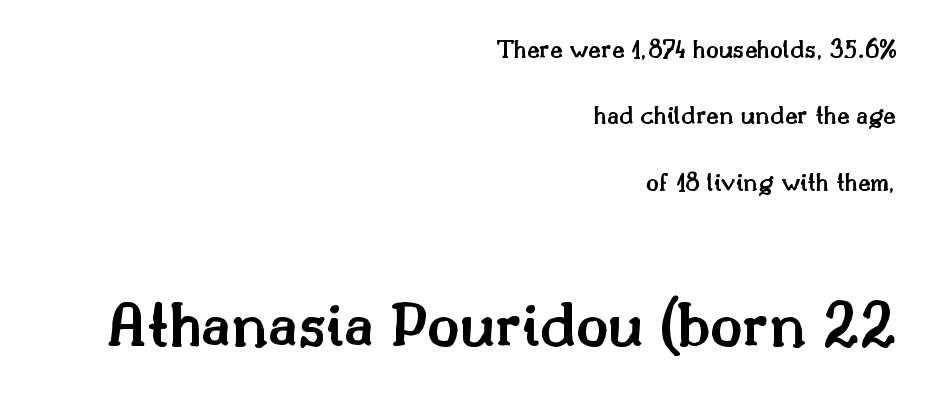
The image shows 67 px semibold serif type, upright; set right-aligned, loose line spacing (2.46x), normal letter spacing, not underlined; the second (bottom) block is 2.48x larger; medium stroke contrast and a small x-height.
